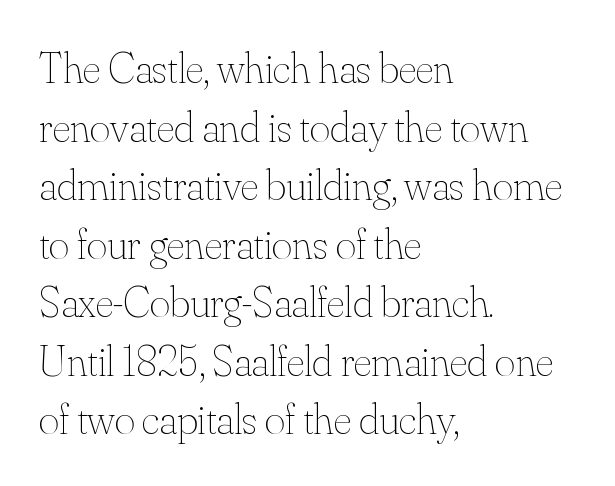
You could not count columns in this text — the font is proportionally spaced. Designer's note — italics off, roman on. Baseline-to-baseline distance is the conventional proportion of letter height. Weight: not bold — regular or lighter. In CSS terms this would be text-align: left.
